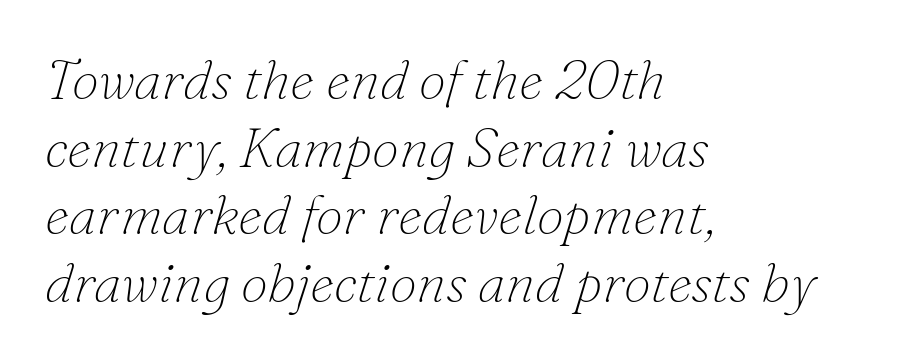
{"serif": "yes", "italic": "yes", "lean": "right", "slant_degrees": 16, "bold": "no", "weight": "thin", "width": "normal", "stroke_contrast": "low", "x_height": "small", "monospaced": "no", "underline": "no", "align": "left", "line_spacing_ratio": 1.23, "letter_spacing": "normal", "letter_spacing_em": 0.0, "glyph_px": 55}
